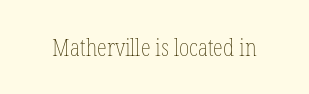
{"italic": "no", "bold": "no", "underline": "no", "letter_spacing": "normal", "letter_spacing_em": 0.0, "glyph_px": 23}
